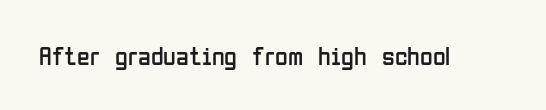
The image shows 26 px text type, upright; set normal letter spacing, not underlined.
